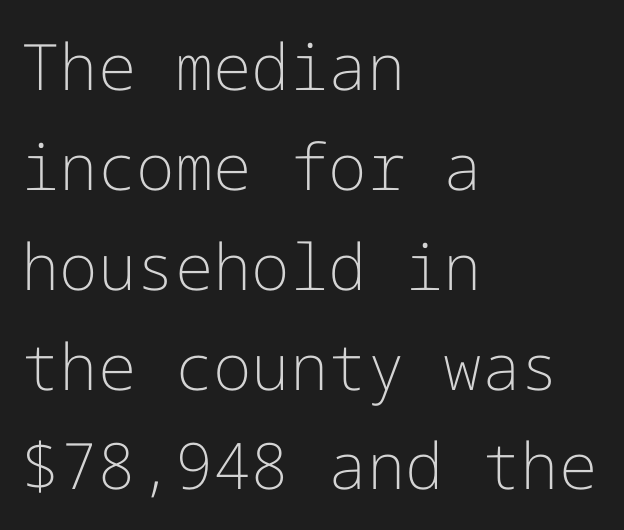
Summary of vertical rhythm: regular, with standard interline spacing. Words appear dense and cohesive because spacing is normal. Unlike italic type, these characters show no tilt at all. The passage shown is not bold in any degree. Anything drawn beneath the words? Only blank space.
